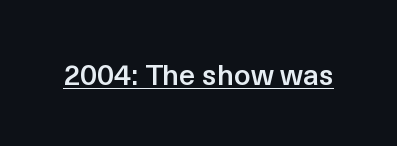
Vertical strokes here are truly vertical. The passage shown is semibold, sitting just below true bold. The passage shown is typeset with a sans-serif family. Do the characters align in a grid? No, the font is proportional. Nobody touched the tracking dial on this one. The typesetter has applied underlining to the passage shown.
